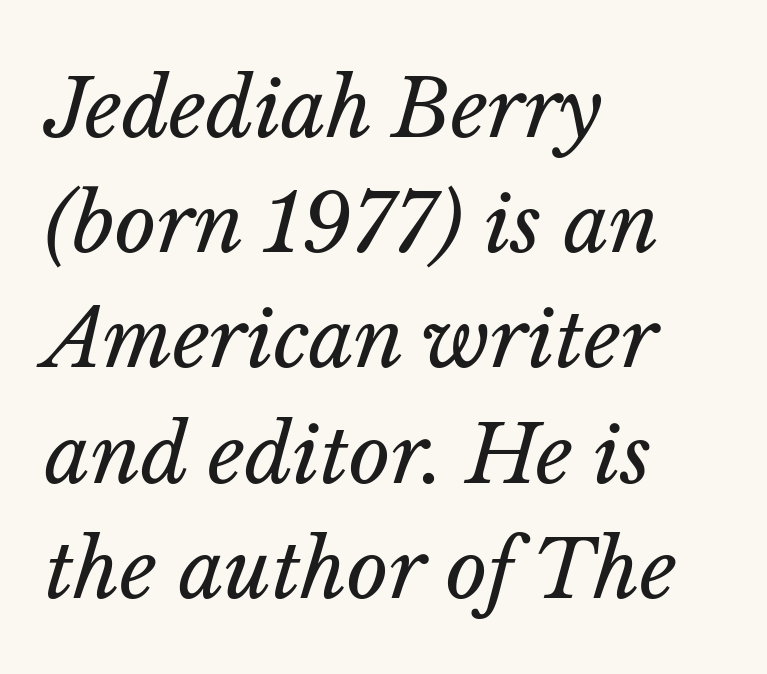
{"italic": "yes", "lean": "right", "slant_degrees": 14, "bold": "no", "weight": "regular", "width": "normal", "stroke_contrast": "low", "x_height": "medium", "monospaced": "no", "underline": "no", "align": "left", "line_spacing": "normal", "line_spacing_ratio": 1.44, "letter_spacing": "normal", "letter_spacing_em": 0.0, "glyph_px": 80}
